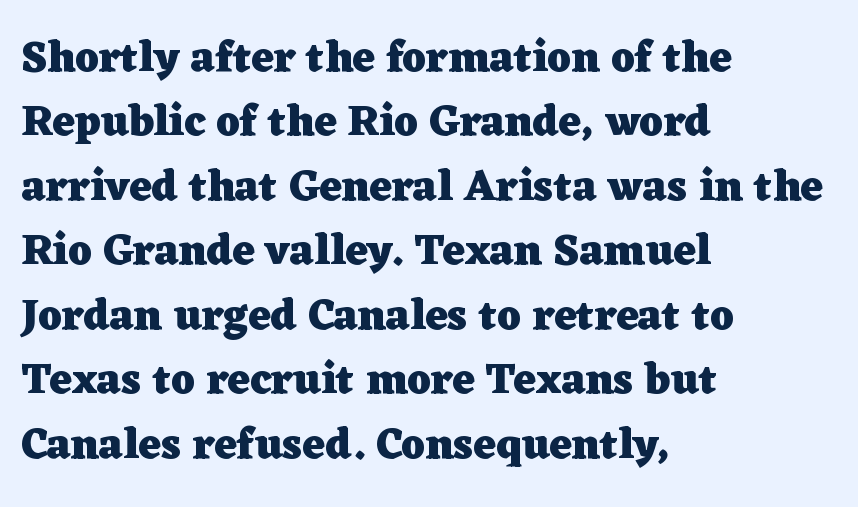
{"serif": "yes", "italic": "no", "bold": "yes", "weight": "heavy", "width": "wide", "stroke_contrast": "low", "x_height": "medium", "monospaced": "no", "underline": "no", "align": "left", "line_spacing": "normal", "line_spacing_ratio": 1.5, "letter_spacing": "normal", "letter_spacing_em": 0.0, "glyph_px": 43}
